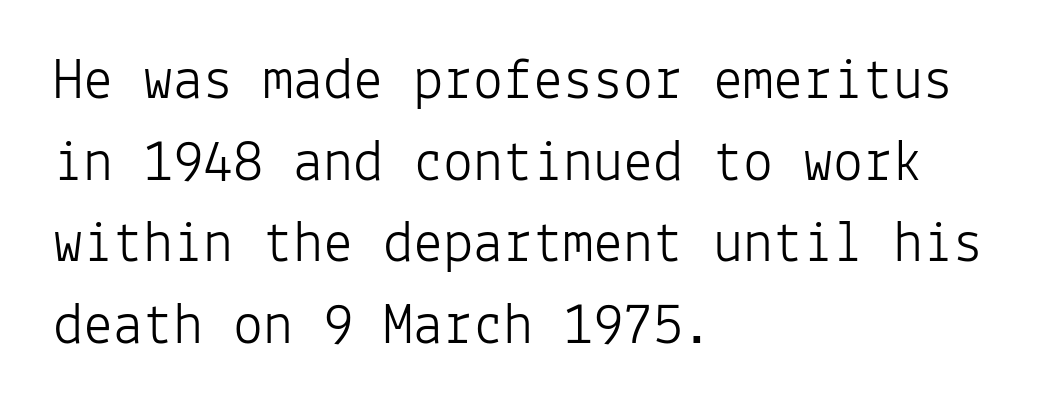
{"serif": "no", "italic": "no", "bold": "no", "weight": "light", "width": "normal", "stroke_contrast": "low", "x_height": "medium", "monospaced": "yes", "underline": "no", "align": "left", "line_spacing": "normal", "line_spacing_ratio": 1.36, "letter_spacing": "normal", "letter_spacing_em": 0.0, "glyph_px": 60}
